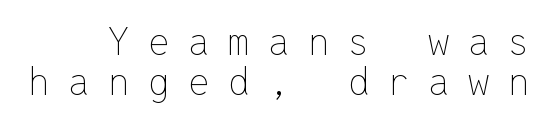
{"italic": "no", "bold": "no", "weight": "thin", "width": "normal", "stroke_contrast": "low", "x_height": "medium", "monospaced": "yes", "underline": "no", "line_spacing": "tight", "line_spacing_ratio": 1.05, "letter_spacing": "wide", "letter_spacing_em": 0.49, "glyph_px": 38}
